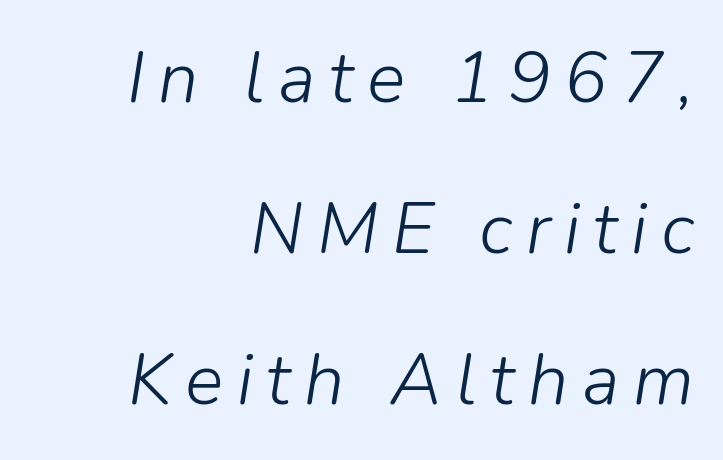
{"italic": "yes", "lean": "right", "slant_degrees": 9, "bold": "no", "weight": "light", "width": "normal", "stroke_contrast": "low", "x_height": "medium", "monospaced": "no", "underline": "no", "align": "right", "line_spacing": "loose", "line_spacing_ratio": 2.1, "glyph_px": 72}
